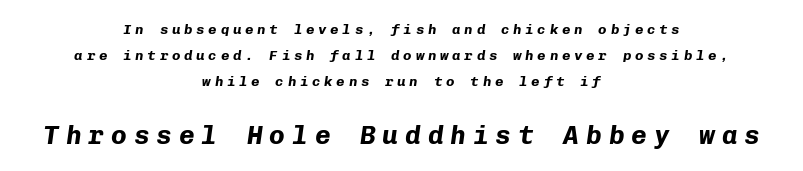
Is the letter spacing exaggerated? Yes — the characters are pushed far apart. Look at the stroke-to-counter ratio: heavy, a bold. Typeset on center — no edge is straight. When letters slant like this, we call the style italic. Just letters on the line, the space beneath them empty. Scale increases going downward across the two blocks.
